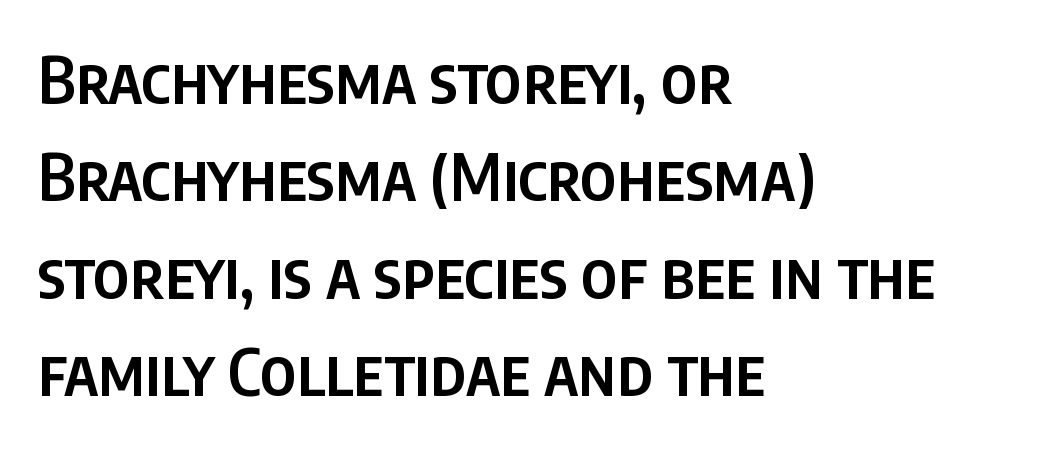
The image shows 64 px semibold, condensed sans-serif type, upright; set left-aligned, normal line spacing (1.52x), normal letter spacing, not underlined; low stroke contrast and a large x-height.
